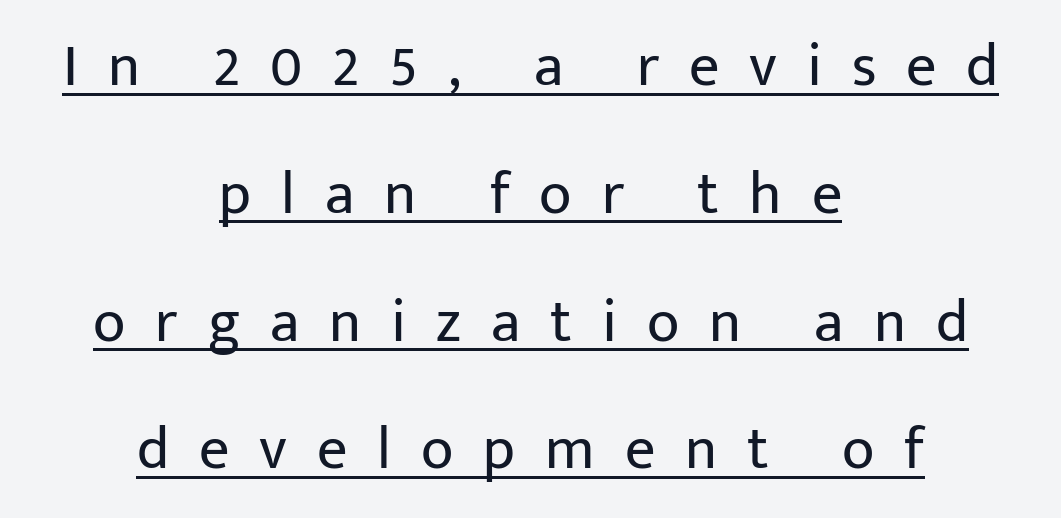
{"serif": "no", "italic": "no", "bold": "no", "weight": "regular", "width": "normal", "stroke_contrast": "low", "x_height": "medium", "monospaced": "no", "underline": "yes", "align": "center", "line_spacing": "loose", "line_spacing_ratio": 2.13, "letter_spacing": "wide", "letter_spacing_em": 0.5, "glyph_px": 60}
